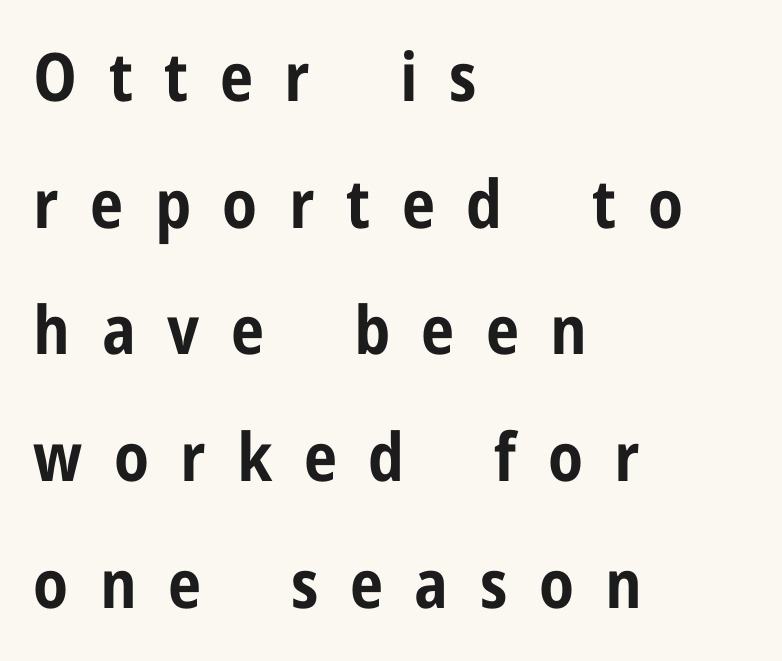
Q: Is the text bold? A: Yes.
Q: Is the text italic (slanted)? A: No, it is upright.
Q: Is the typeface a serif or a sans-serif typeface? A: Sans-serif.
Q: Is the text underlined? A: No.
Q: How is the paragraph aligned? A: Left-aligned.
Q: Is the spacing between letters normal or unusually wide? A: Unusually wide.
Q: Width (condensed, normal, or wide)? A: Condensed.
Q: Stroke contrast? A: Low.
Q: x-height? A: Medium.
Q: Monospaced? A: No.
